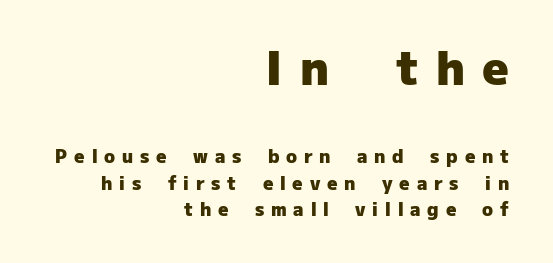
Q: Is the text bold? A: Yes.
Q: Is the text italic (slanted)? A: No, it is upright.
Q: Is the typeface a serif or a sans-serif typeface? A: Sans-serif.
Q: Is the text underlined? A: No.
Q: How is the paragraph aligned? A: Right-aligned.
Q: Is the spacing between letters normal or unusually wide? A: Unusually wide.
Q: Is the spacing between lines tight, normal or loose? A: Normal.
Q: Which block of text is set in a larger size, the first (top) or the second (bottom)? A: The first (top) one.
Q: Width (condensed, normal, or wide)? A: Normal.
Q: Stroke contrast? A: Low.
Q: x-height? A: Medium.
Q: Monospaced? A: No.
